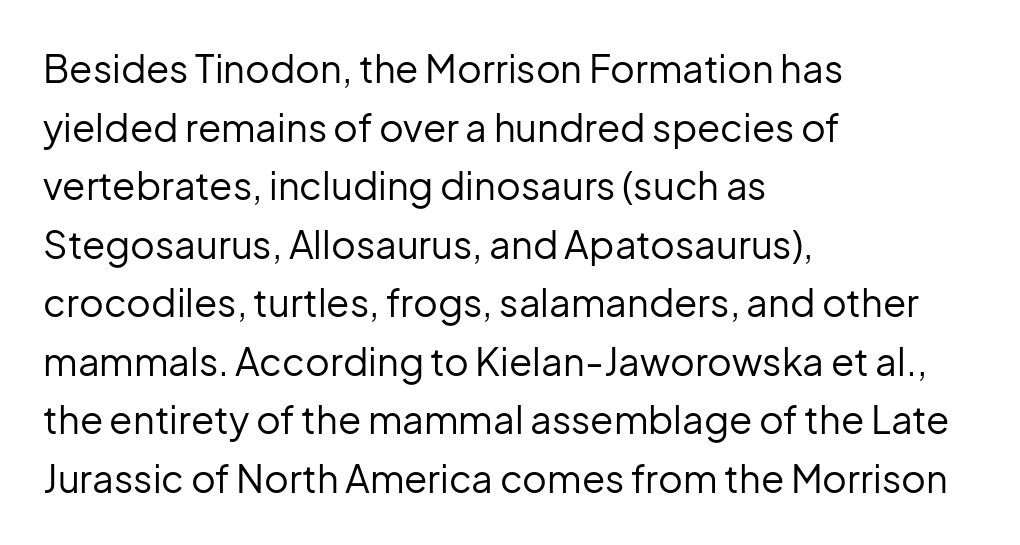
Q: Is the text bold? A: No.
Q: Is the text italic (slanted)? A: No, it is upright.
Q: Is the typeface a serif or a sans-serif typeface? A: Sans-serif.
Q: Is the text underlined? A: No.
Q: How is the paragraph aligned? A: Left-aligned.
Q: Is the spacing between letters normal or unusually wide? A: Normal.
Q: Is the spacing between lines tight, normal or loose? A: Normal.
Q: Width (condensed, normal, or wide)? A: Normal.
Q: Stroke contrast? A: Low.
Q: x-height? A: Medium.
Q: Monospaced? A: No.
